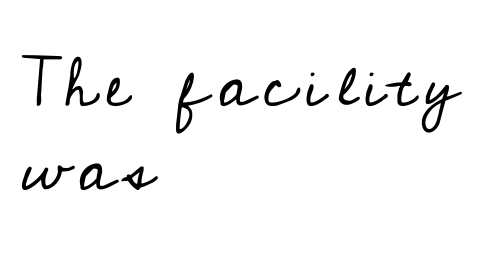
Yep, those are serifs on the letters. Just letters on the line, the space beneath them empty. The strokes are not fattened; the text isn't bold. The lines are quadded left.
